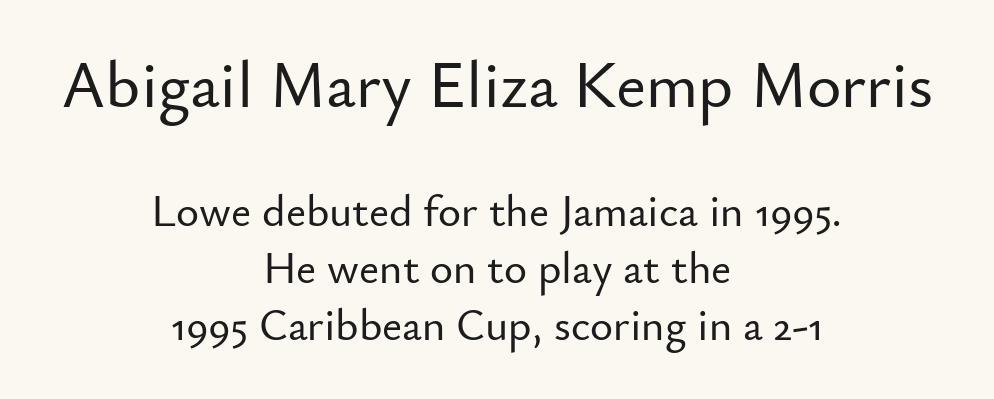
{"serif": "no", "italic": "no", "width": "normal", "stroke_contrast": "low", "x_height": "small", "monospaced": "no", "underline": "no", "align": "center", "line_spacing": "normal", "line_spacing_ratio": 1.3, "letter_spacing": "normal", "letter_spacing_em": 0.0, "larger_block": "first", "size_ratio": 1.5, "glyph_px": 66}
